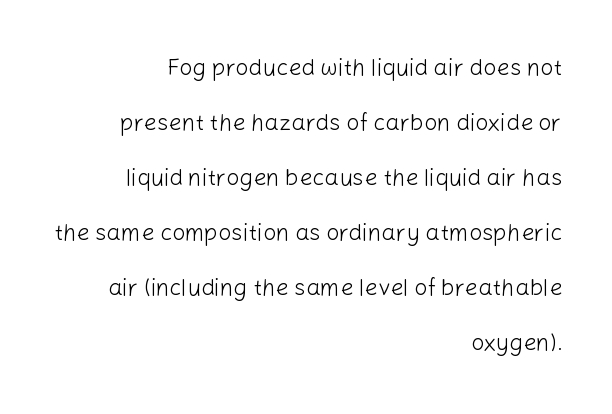
These lines stand farther apart than default settings would place them. The passage shown is not underscored anywhere. Ascenders rise straight up at ninety degrees. Does the copy run flush right? Yes — the right margin is perfectly even. The type is set solid horizontally, with unmodified tracking. Think standard paragraph weight, or any step lighter than that.
